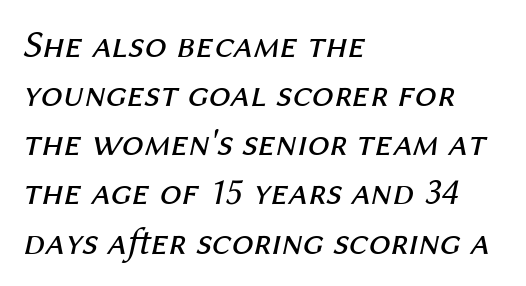
Q: Is the text bold? A: No.
Q: Is the text italic (slanted)? A: Yes, it leans right by about 12 degrees.
Q: Is the text underlined? A: No.
Q: How is the paragraph aligned? A: Left-aligned.
Q: Is the spacing between letters normal or unusually wide? A: Normal.
Q: Is the spacing between lines tight, normal or loose? A: Normal.
Q: Width (condensed, normal, or wide)? A: Normal.
Q: Stroke contrast? A: Medium.
Q: x-height? A: Medium.
Q: Monospaced? A: No.
